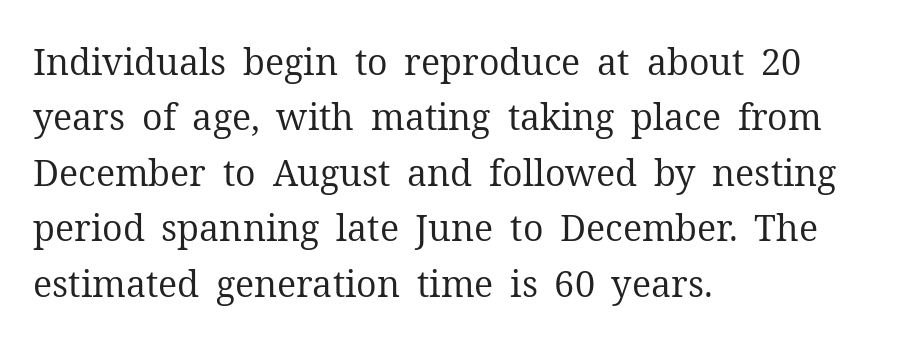
The weight would be labelled regular, book, light, or lighter still. Caption: multi-line text, flush left, ragged right. Honestly, the row spacing looks completely unremarkable. The baseline area is clear. Unlike a clean sans, this face finishes its strokes with serifs.
